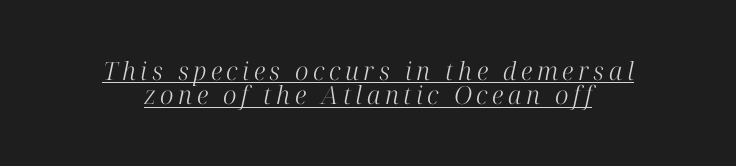
Q: Is the text bold? A: No.
Q: Is the text italic (slanted)? A: Yes, it leans right by about 12 degrees.
Q: Is the text underlined? A: Yes.
Q: How is the paragraph aligned? A: Centered.
Q: Is the spacing between lines tight, normal or loose? A: Tight.
